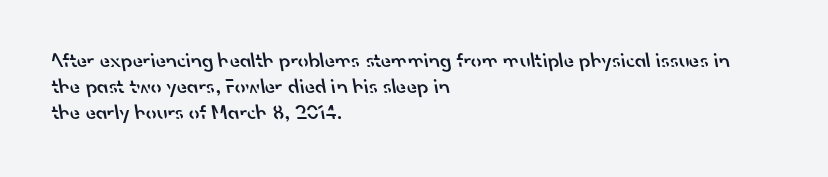
{"bold": "semi", "underline": "no", "align": "left", "line_spacing_ratio": 1.24, "letter_spacing": "normal", "letter_spacing_em": 0.0, "glyph_px": 21}
